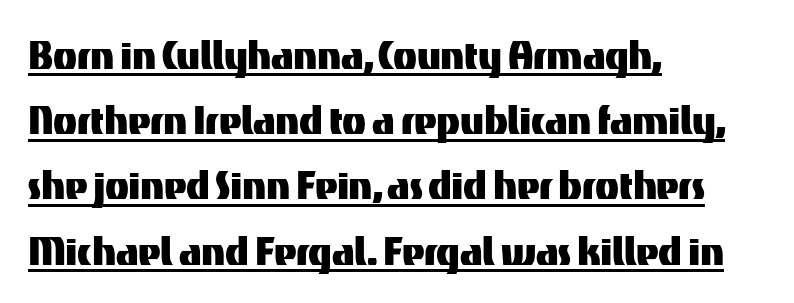
The image shows 49 px sans-serif type, upright; set left-aligned, normal line spacing (1.33x), normal letter spacing, underlined; medium stroke contrast and a medium x-height.
